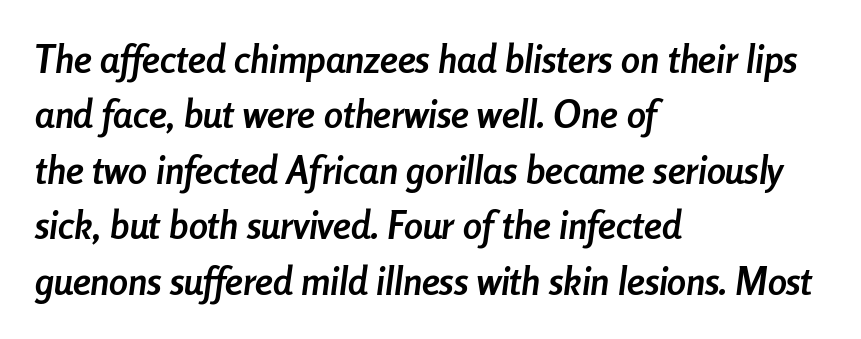
The image shows 38 px semibold, condensed type, italic (leaning right); set left-aligned, normal line spacing (1.46x), normal letter spacing, not underlined; low stroke contrast and a medium x-height.
